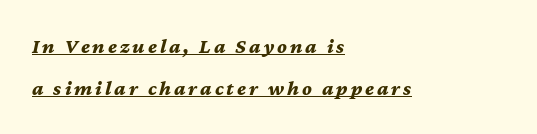
This is heavy type, rendered in bold. Somebody hit Ctrl+U on this one — the words are underlined. Yep, that's italic — everything's leaning. The rag falls on the right side of this text block. The passage shown stacks its lines with a broad gap.
